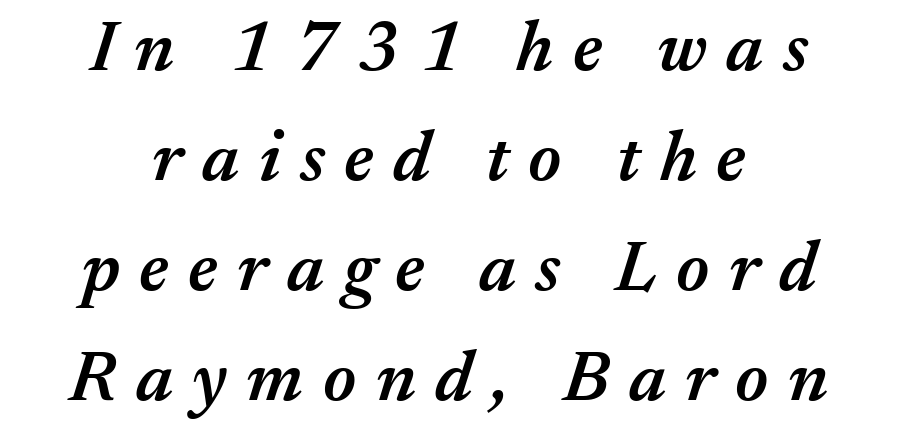
The image shows 72 px semibold type, italic (leaning right); set centered, normal line spacing (1.53x), unusually wide letter spacing (+0.27 em), not underlined; medium stroke contrast and a medium x-height.
